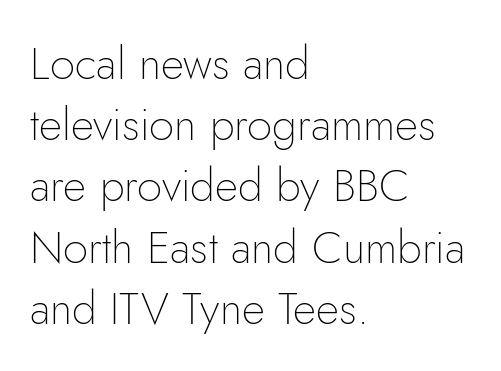
{"serif": "no", "italic": "no", "bold": "no", "weight": "thin", "width": "normal", "stroke_contrast": "low", "x_height": "small", "monospaced": "no", "underline": "no", "align": "left", "line_spacing": "normal", "line_spacing_ratio": 1.36, "letter_spacing": "normal", "letter_spacing_em": 0.0, "glyph_px": 45}
